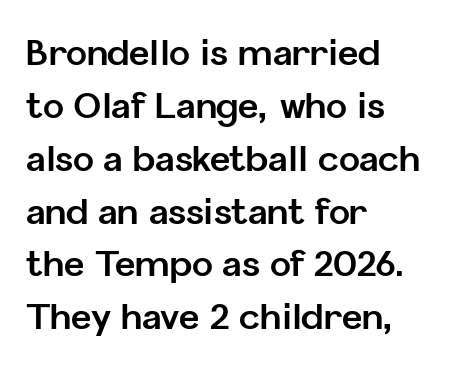
{"serif": "no", "italic": "no", "bold": "yes", "weight": "bold", "width": "normal", "stroke_contrast": "low", "x_height": "medium", "monospaced": "no", "underline": "no", "align": "left", "line_spacing": "normal", "line_spacing_ratio": 1.51, "letter_spacing": "normal", "letter_spacing_em": 0.0, "glyph_px": 35}
